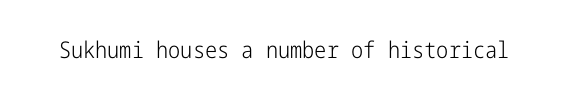
The type is set solid horizontally, with unmodified tracking. Words float on clear page, feet unadorned. A quiet, ordinary-to-light weight characterises the typeface. The type sits square on the baseline with zero lean.
